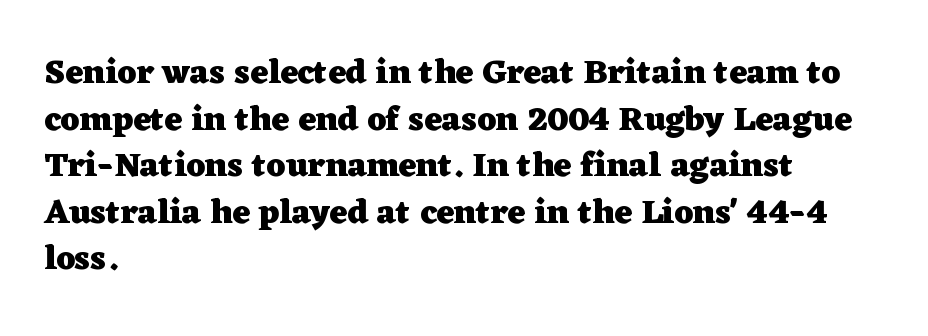
Q: Is the text bold? A: Yes.
Q: Is the text italic (slanted)? A: No, it is upright.
Q: Is the typeface a serif or a sans-serif typeface? A: Serif.
Q: Is the text underlined? A: No.
Q: How is the paragraph aligned? A: Left-aligned.
Q: Is the spacing between letters normal or unusually wide? A: Normal.
Q: Is the spacing between lines tight, normal or loose? A: Normal.
Q: Width (condensed, normal, or wide)? A: Wide.
Q: Stroke contrast? A: Low.
Q: x-height? A: Medium.
Q: Monospaced? A: No.
